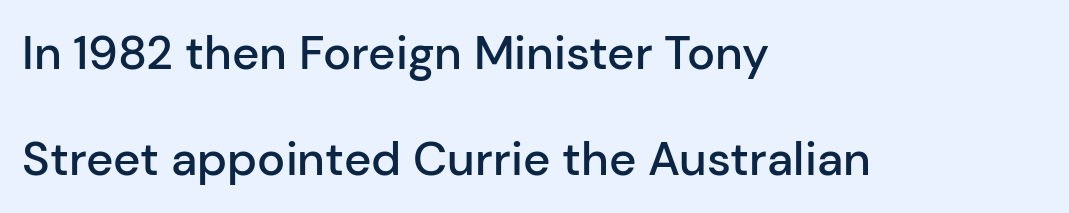
The image shows 47 px semibold sans-serif type, upright; set left-aligned, loose line spacing (2.26x), normal letter spacing, not underlined; low stroke contrast and a medium x-height.
